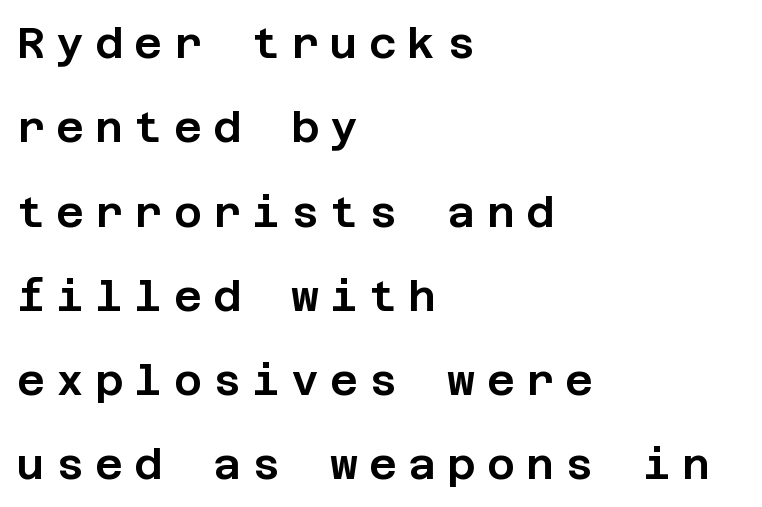
Q: Is the text italic (slanted)? A: No, it is upright.
Q: Is the typeface a serif or a sans-serif typeface? A: Sans-serif.
Q: Is the text underlined? A: No.
Q: How is the paragraph aligned? A: Left-aligned.
Q: Is the spacing between letters normal or unusually wide? A: Unusually wide.
Q: Is the spacing between lines tight, normal or loose? A: Loose.
Q: Width (condensed, normal, or wide)? A: Normal.
Q: Stroke contrast? A: Low.
Q: x-height? A: Large.
